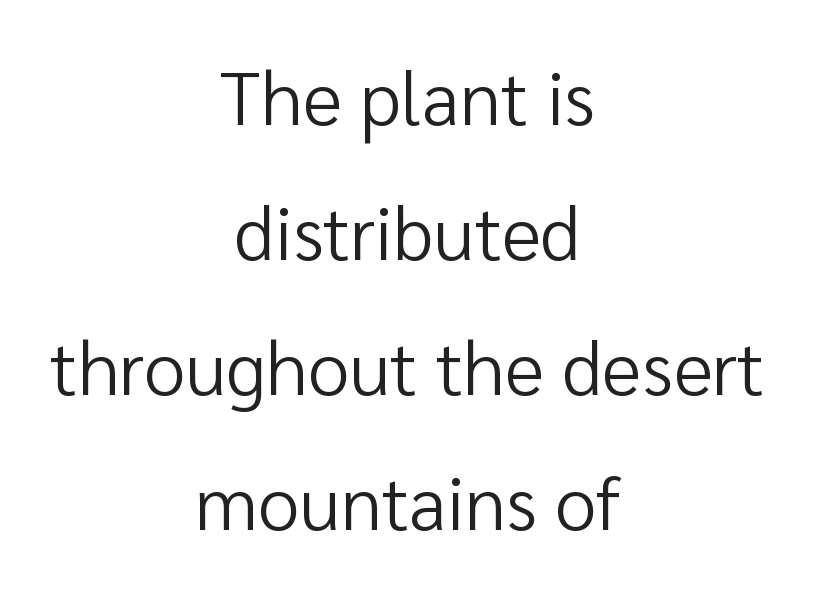
Q: Is the text bold? A: No.
Q: Is the text italic (slanted)? A: No, it is upright.
Q: Is the typeface a serif or a sans-serif typeface? A: Sans-serif.
Q: Is the text underlined? A: No.
Q: How is the paragraph aligned? A: Centered.
Q: Is the spacing between letters normal or unusually wide? A: Normal.
Q: Width (condensed, normal, or wide)? A: Normal.
Q: Stroke contrast? A: Low.
Q: x-height? A: Medium.
Q: Monospaced? A: No.
